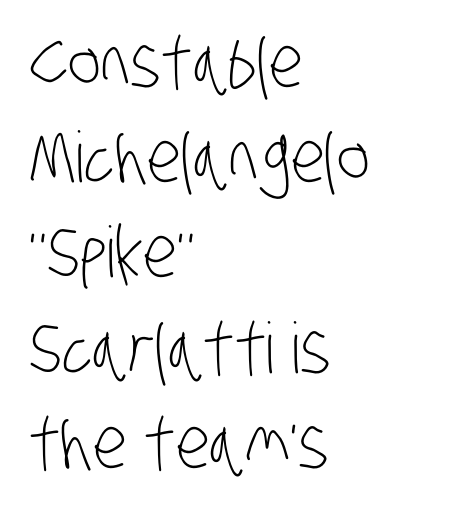
Q: Is the text bold? A: No.
Q: Is the typeface a serif or a sans-serif typeface? A: Sans-serif.
Q: Is the text underlined? A: No.
Q: How is the paragraph aligned? A: Left-aligned.
Q: Is the spacing between letters normal or unusually wide? A: Normal.
Q: Is the spacing between lines tight, normal or loose? A: Normal.
Q: Width (condensed, normal, or wide)? A: Condensed.
Q: Stroke contrast? A: Low.
Q: x-height? A: Large.
Q: Monospaced? A: No.
